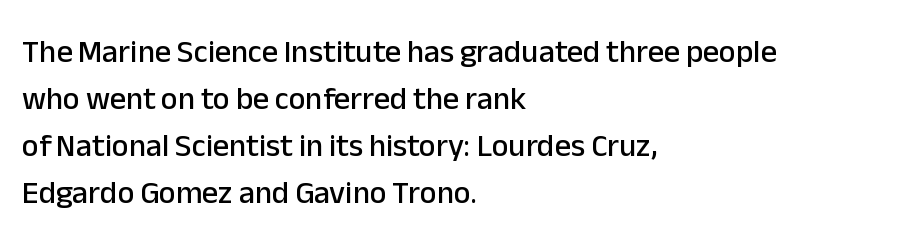
Q: Is the text italic (slanted)? A: No, it is upright.
Q: Is the typeface a serif or a sans-serif typeface? A: Sans-serif.
Q: Is the text underlined? A: No.
Q: How is the paragraph aligned? A: Left-aligned.
Q: Is the spacing between letters normal or unusually wide? A: Normal.
Q: Is the spacing between lines tight, normal or loose? A: Normal.
Q: Width (condensed, normal, or wide)? A: Normal.
Q: Stroke contrast? A: Low.
Q: x-height? A: Medium.
Q: Monospaced? A: No.
